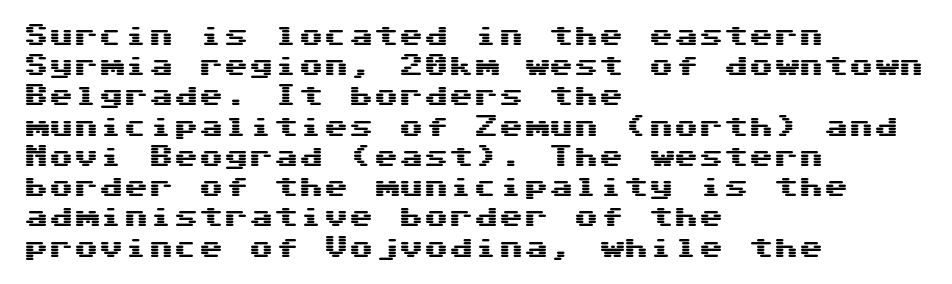
The image shows 25 px text type, upright; set left-aligned, line spacing 1.21x, normal letter spacing, not underlined.
